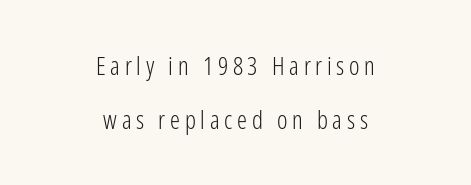
Check under the words: just untouched page. The passage shown is not bold in any degree. The rendering uses a large line-height, opening up the rows. This sample uses an upright cut, with every glyph sitting square on the baseline.
